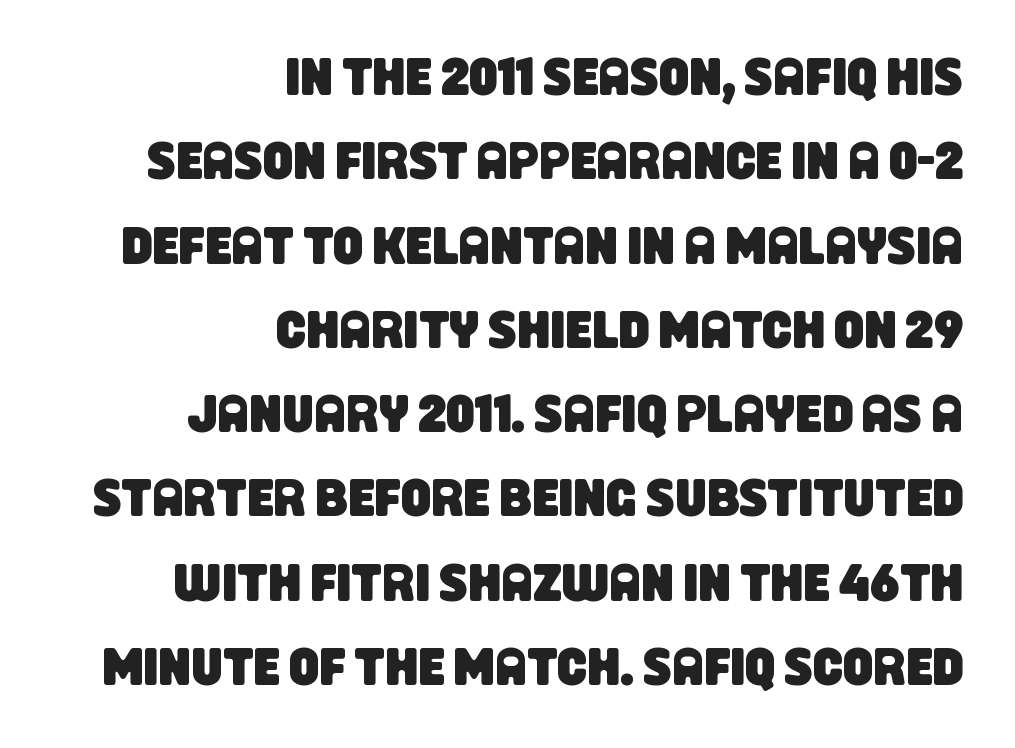
{"serif": "no", "width": "condensed", "stroke_contrast": "low", "x_height": "large", "monospaced": "no", "underline": "no", "align": "right", "line_spacing": "normal", "line_spacing_ratio": 1.59, "letter_spacing": "normal", "letter_spacing_em": 0.0, "glyph_px": 53}
